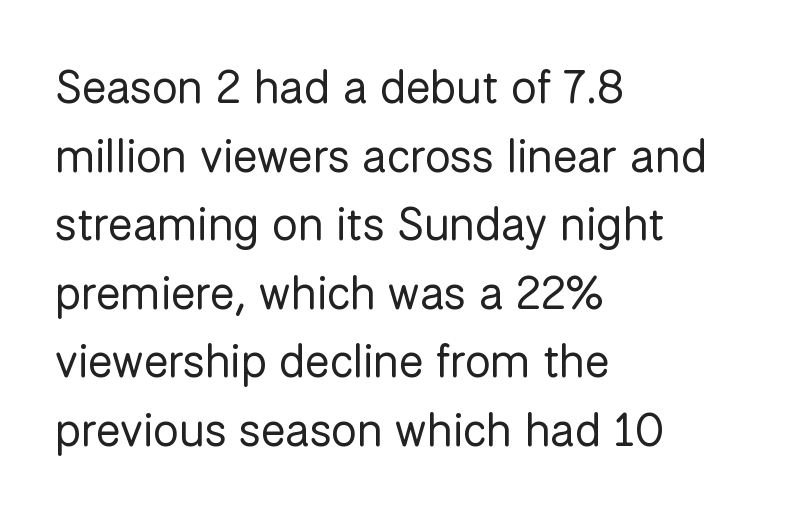
These lines keep a tight, regular rhythm from letter to letter. No word sits above an underline. The font sits on the lighter half of the weight spectrum, regular included. The rows are spaced the way most documents space them. The paragraph shown leans on its left margin.
